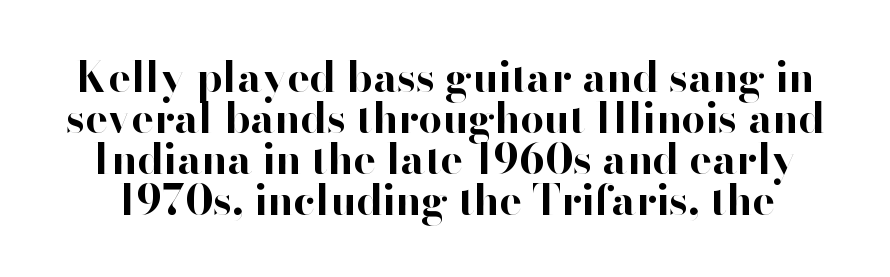
Q: Is the text bold? A: Yes.
Q: Is the text italic (slanted)? A: No, it is upright.
Q: Is the typeface a serif or a sans-serif typeface? A: Sans-serif.
Q: Is the text underlined? A: No.
Q: Is the spacing between letters normal or unusually wide? A: Normal.
Q: Is the spacing between lines tight, normal or loose? A: Tight.
Q: Width (condensed, normal, or wide)? A: Normal.
Q: Stroke contrast? A: High.
Q: x-height? A: Small.
Q: Monospaced? A: No.
